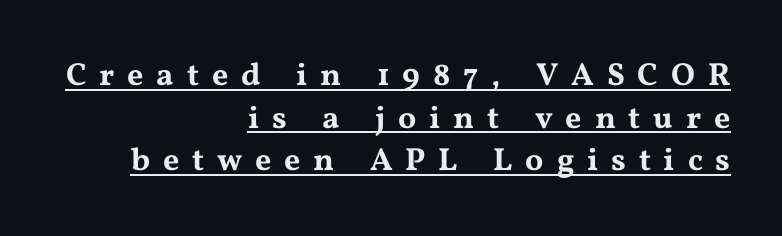
Q: Is the text italic (slanted)? A: No, it is upright.
Q: Is the typeface a serif or a sans-serif typeface? A: Serif.
Q: Is the text underlined? A: Yes.
Q: How is the paragraph aligned? A: Right-aligned.
Q: Is the spacing between letters normal or unusually wide? A: Unusually wide.
Q: Is the spacing between lines tight, normal or loose? A: Normal.
Q: Width (condensed, normal, or wide)? A: Wide.
Q: Stroke contrast? A: Medium.
Q: x-height? A: Medium.
Q: Monospaced? A: No.
